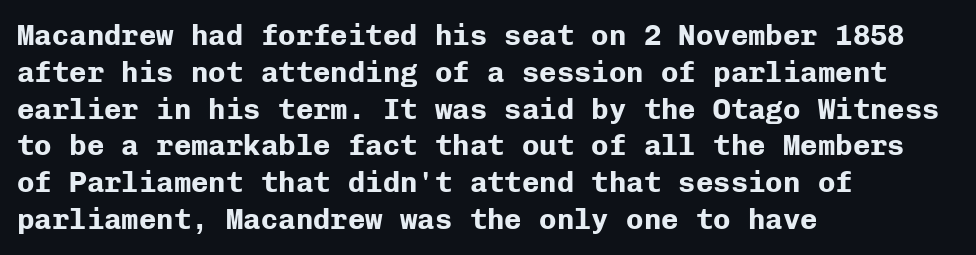
{"serif": "no", "italic": "no", "bold": "yes", "weight": "bold", "width": "normal", "stroke_contrast": "low", "x_height": "medium", "monospaced": "yes", "underline": "no", "align": "left", "line_spacing": "normal", "line_spacing_ratio": 1.27, "letter_spacing": "normal", "letter_spacing_em": 0.0, "glyph_px": 29}
